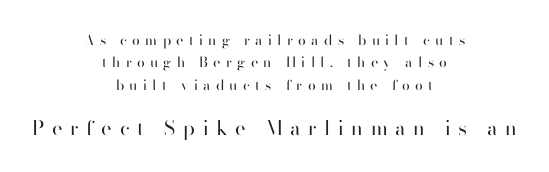
Q: Is the text bold? A: No.
Q: Is the text italic (slanted)? A: No, it is upright.
Q: Is the text underlined? A: No.
Q: How is the paragraph aligned? A: Centered.
Q: Is the spacing between letters normal or unusually wide? A: Unusually wide.
Q: Is the spacing between lines tight, normal or loose? A: Normal.
Q: Which block of text is set in a larger size, the first (top) or the second (bottom)? A: The second (bottom) one.
